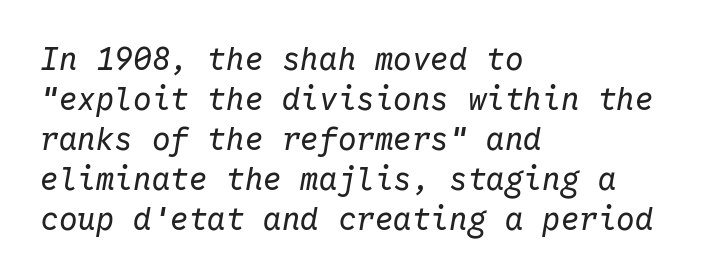
The strokes are not fattened; the text isn't bold. Letter spacing: default. The passage shown leans; its letterforms are oblique. The compositor pushed each line to the left boundary. Vertically, the passage feels balanced, rows spaced as you'd expect.
